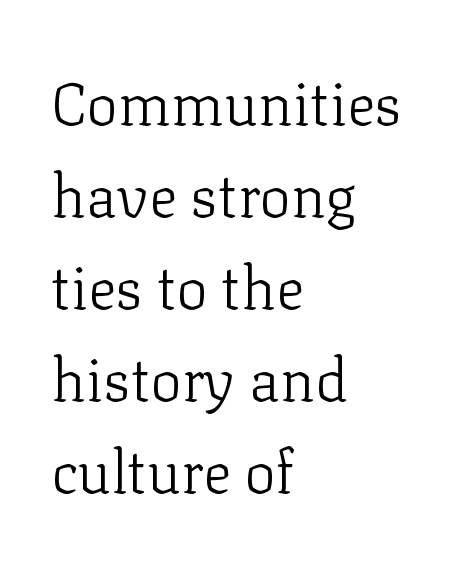
Any mark beneath the type? The region is blank. The gaps between neighbouring characters are ordinary and unremarkable. The face looks like a standard text weight, possibly lighter. How would I describe the line gaps? Plain and ordinary.
